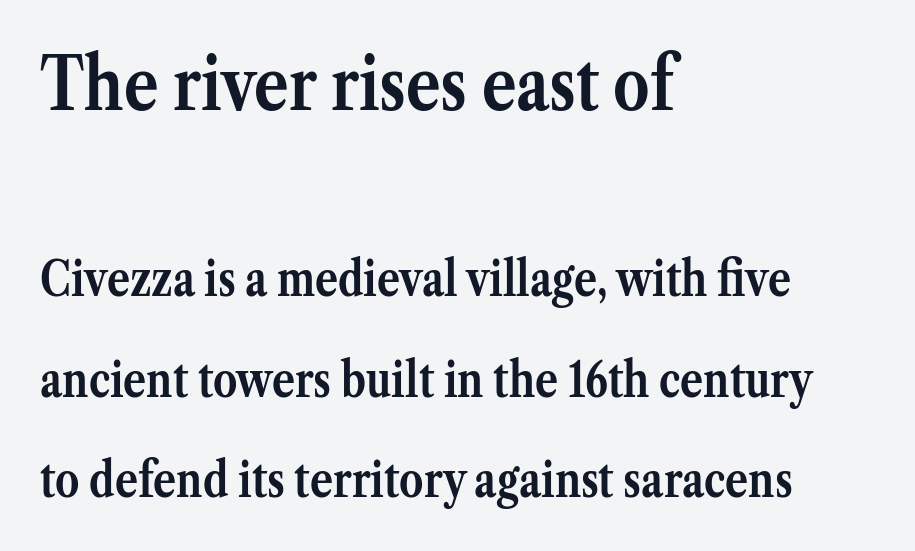
Q: Is the text bold? A: Yes.
Q: Is the text italic (slanted)? A: No, it is upright.
Q: Is the typeface a serif or a sans-serif typeface? A: Serif.
Q: Is the text underlined? A: No.
Q: How is the paragraph aligned? A: Left-aligned.
Q: Is the spacing between letters normal or unusually wide? A: Normal.
Q: Is the spacing between lines tight, normal or loose? A: Loose.
Q: Which block of text is set in a larger size, the first (top) or the second (bottom)? A: The first (top) one.
Q: Width (condensed, normal, or wide)? A: Normal.
Q: Stroke contrast? A: Medium.
Q: x-height? A: Medium.
Q: Monospaced? A: No.
